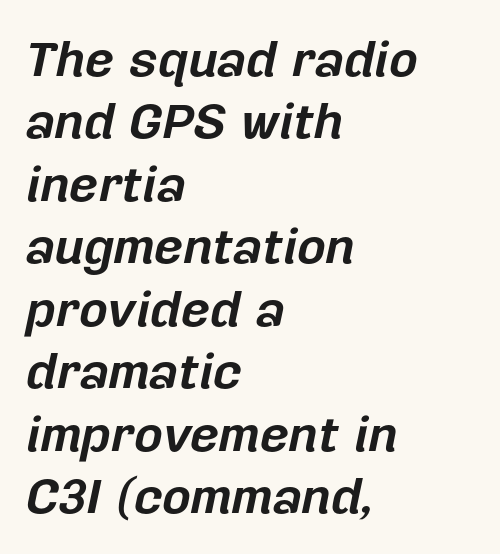
Q: Is the text bold? A: Yes.
Q: Is the text italic (slanted)? A: Yes, it leans right by about 12 degrees.
Q: Is the text underlined? A: No.
Q: How is the paragraph aligned? A: Left-aligned.
Q: Is the spacing between letters normal or unusually wide? A: Normal.
Q: Is the spacing between lines tight, normal or loose? A: Normal.
Q: Width (condensed, normal, or wide)? A: Normal.
Q: Stroke contrast? A: Low.
Q: x-height? A: Medium.
Q: Monospaced? A: No.
